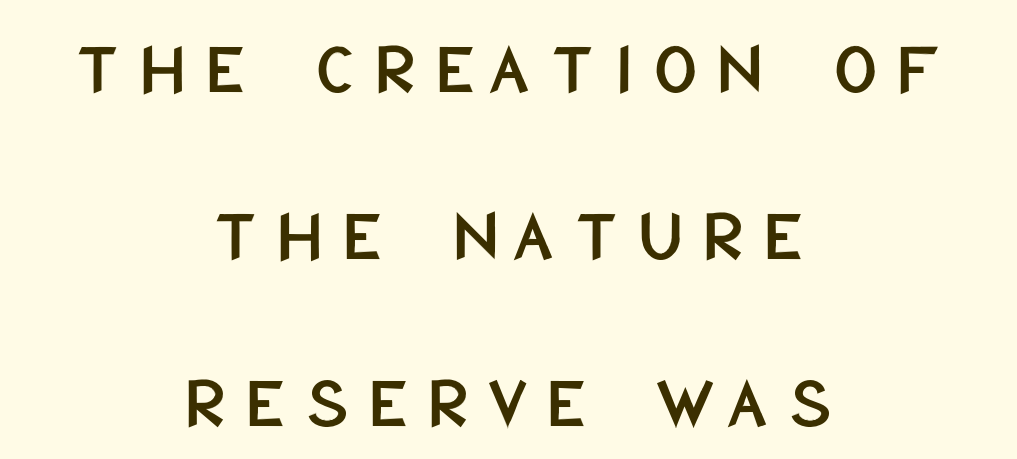
The image shows 75 px condensed sans-serif type, upright; set centered, loose line spacing (2.23x), unusually wide letter spacing (+0.27 em), not underlined; low stroke contrast and a large x-height.
